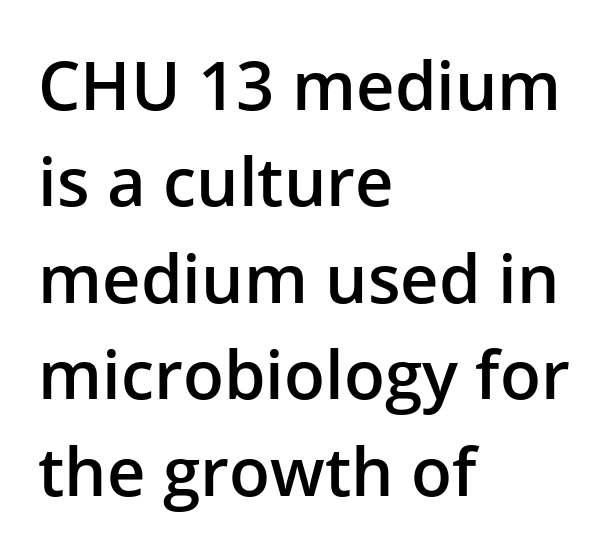
Q: Is the text bold? A: Semi-bold.
Q: Is the text italic (slanted)? A: No, it is upright.
Q: Is the typeface a serif or a sans-serif typeface? A: Sans-serif.
Q: Is the text underlined? A: No.
Q: How is the paragraph aligned? A: Left-aligned.
Q: Is the spacing between letters normal or unusually wide? A: Normal.
Q: Is the spacing between lines tight, normal or loose? A: Normal.
Q: Width (condensed, normal, or wide)? A: Normal.
Q: Stroke contrast? A: Low.
Q: x-height? A: Medium.
Q: Monospaced? A: No.
